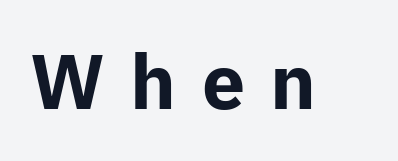
The image shows 77 px bold sans-serif type, upright; set unusually wide letter spacing (+0.33 em), not underlined; low stroke contrast and a medium x-height.
